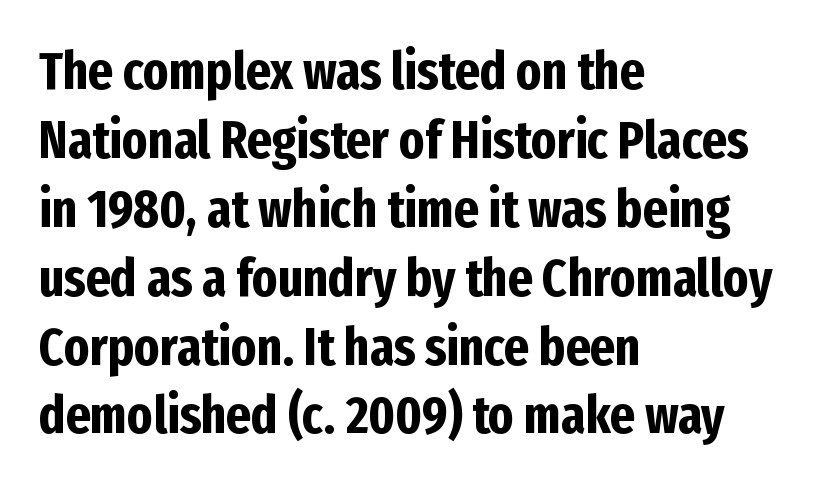
{"serif": "no", "italic": "no", "bold": "yes", "weight": "bold", "width": "condensed", "stroke_contrast": "low", "x_height": "medium", "monospaced": "no", "underline": "no", "align": "left", "line_spacing": "normal", "line_spacing_ratio": 1.3, "letter_spacing": "normal", "letter_spacing_em": 0.0, "glyph_px": 53}
